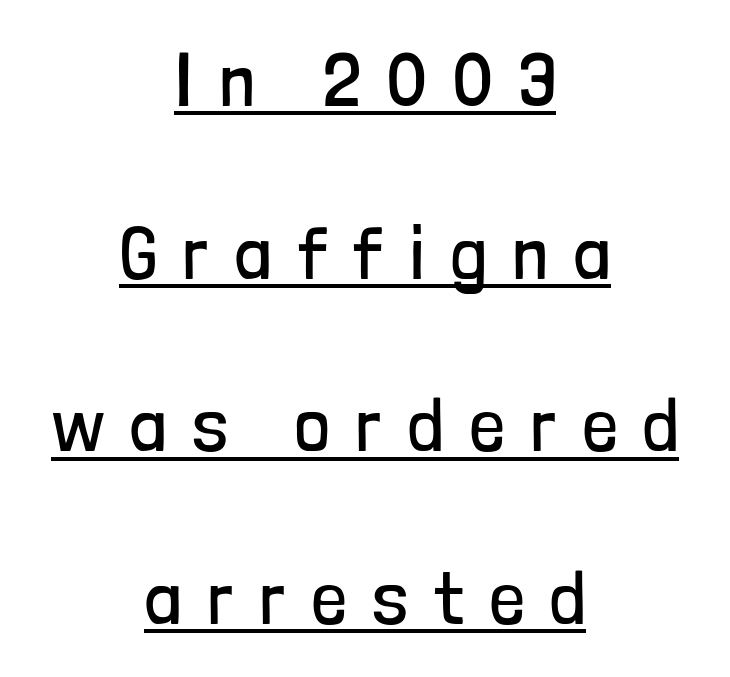
The image shows 76 px regular-weight, condensed sans-serif type, upright; set centered, loose line spacing (2.27x), unusually wide letter spacing (+0.35 em), underlined; low stroke contrast and a medium x-height.
